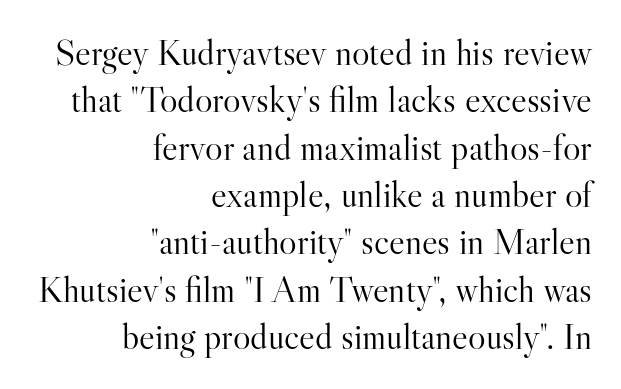
The image shows 37 px light serif type, upright; set right-aligned, normal line spacing (1.28x), normal letter spacing, not underlined; high stroke contrast and a small x-height.
